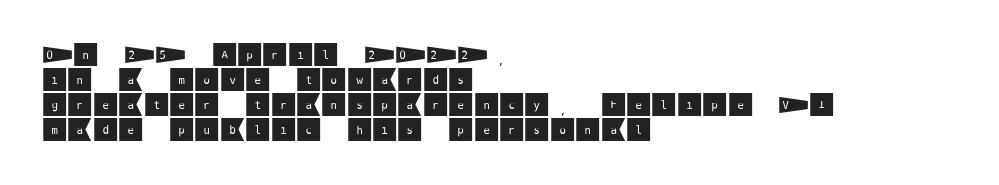
The image shows 26 px text type, upright; set left-aligned, tight line spacing (0.96x), normal letter spacing, not underlined.
